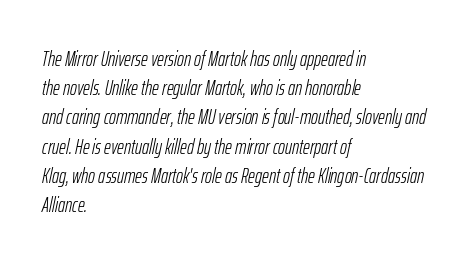
The glyphs are unaccompanied by any horizontal stroke below them. This sample uses plain, unmodified letter spacing. Italic? Definitely — the glyphs are oblique. Bold? No — there's no thickening of the strokes. If you drew a ruler down the left edge, every line would touch it.
